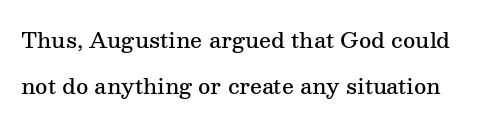
Q: Is the text bold? A: Semi-bold.
Q: Is the text italic (slanted)? A: No, it is upright.
Q: Is the text underlined? A: No.
Q: Is the spacing between letters normal or unusually wide? A: Normal.
Q: Is the spacing between lines tight, normal or loose? A: Loose.
